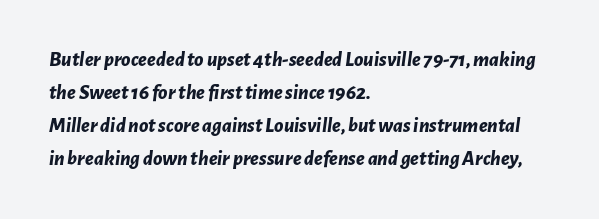
This rendering features lettering with no underline. When letters slant like this, we call the style italic. The passage shown stacks its lines at a standard gap. The ragged edge is on the right, which tells us the setting is flush left.
